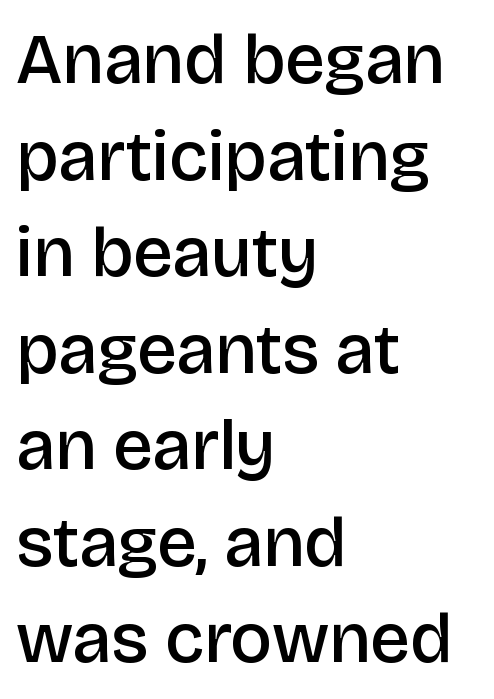
{"serif": "no", "italic": "no", "bold": "semi", "weight": "semibold", "width": "normal", "stroke_contrast": "low", "x_height": "large", "monospaced": "no", "underline": "no", "align": "left", "line_spacing": "normal", "line_spacing_ratio": 1.36, "letter_spacing": "normal", "letter_spacing_em": 0.0, "glyph_px": 71}
